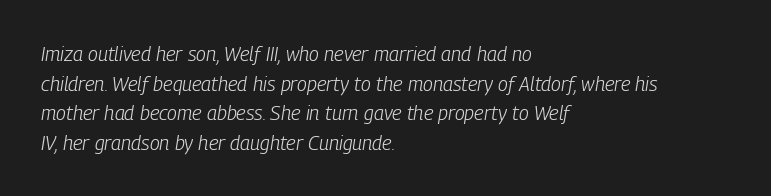
Q: Is the text bold? A: No.
Q: Is the text italic (slanted)? A: Yes, it leans right by about 9 degrees.
Q: Is the text underlined? A: No.
Q: How is the paragraph aligned? A: Left-aligned.
Q: Is the spacing between letters normal or unusually wide? A: Normal.
Q: Is the spacing between lines tight, normal or loose? A: Normal.
